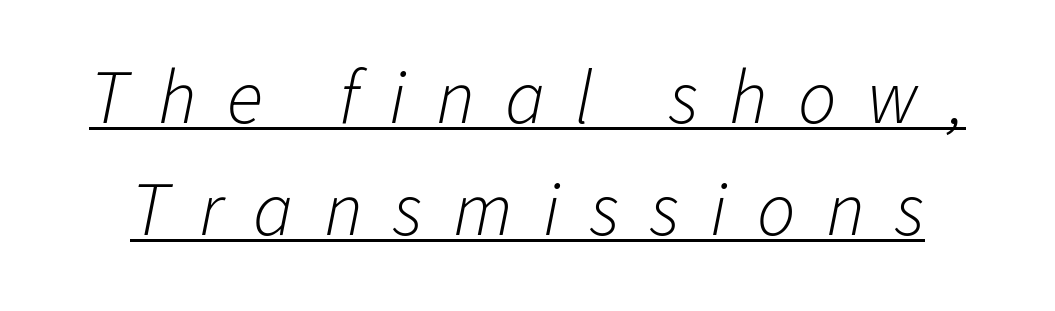
Honestly, the underline is the first thing you notice here. The letterforms sit at book weight or below. It's the slanting kind of type. The face used here is proportionally spaced, like ordinary book or web type.
